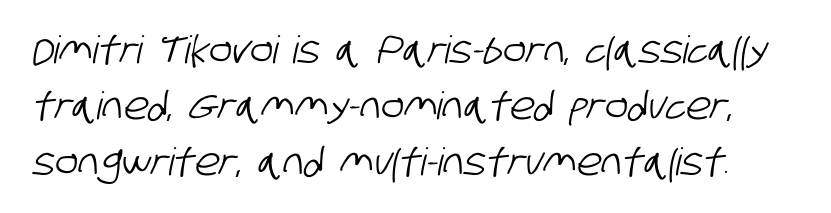
Between one letter and the next there's only the usual sliver of space. The text was rendered using a sans face with plain stroke endings. The zone under the glyphs is completely vacant. The block of text has a typical density, with ordinary space between rows. Think of a printed novel: that variable character pitch is what you see here.
